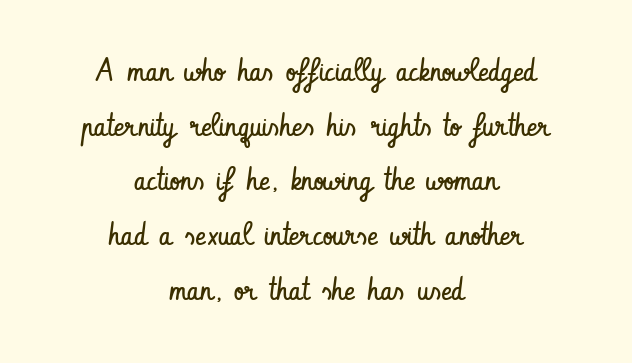
The image shows 32 px regular-weight, condensed sans-serif type, upright; set centered, line spacing 1.71x, normal letter spacing, not underlined; low stroke contrast and a small x-height.
